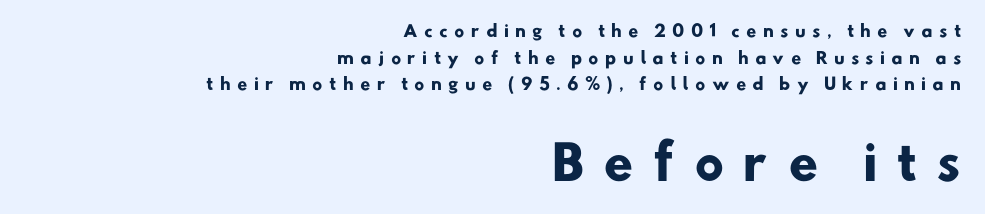
Q: Is the text bold? A: Yes.
Q: Is the typeface a serif or a sans-serif typeface? A: Sans-serif.
Q: Is the text underlined? A: No.
Q: How is the paragraph aligned? A: Right-aligned.
Q: Is the spacing between letters normal or unusually wide? A: Unusually wide.
Q: Is the spacing between lines tight, normal or loose? A: Normal.
Q: Which block of text is set in a larger size, the first (top) or the second (bottom)? A: The second (bottom) one.
Q: Width (condensed, normal, or wide)? A: Normal.
Q: Stroke contrast? A: Low.
Q: x-height? A: Small.
Q: Monospaced? A: No.
